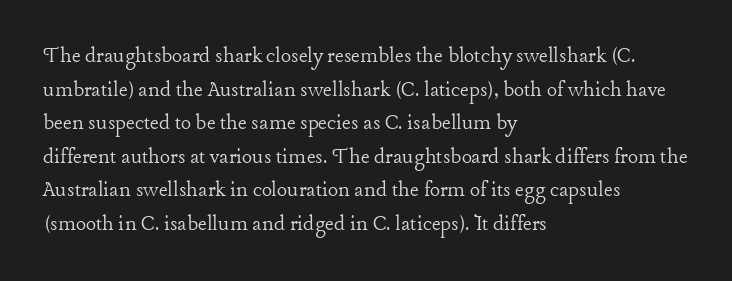
The image shows 24 px text type, upright; set left-aligned, normal line spacing (1.4x), normal letter spacing, not underlined.
